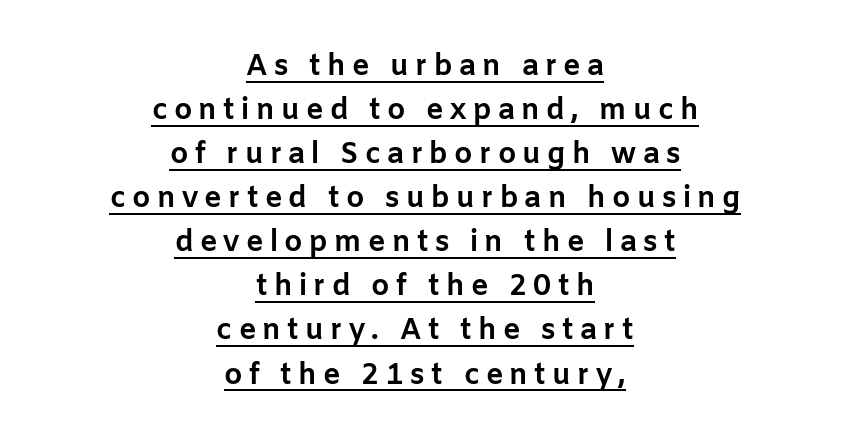
A sans-serif font was chosen for this passage. A dark, heavy texture on the line: the type is bold. Is the letter spacing exaggerated? Yes — the characters are pushed far apart. A rule runs beneath these lines of type. This rendering uses center alignment, leaving both contours irregular but symmetric.
